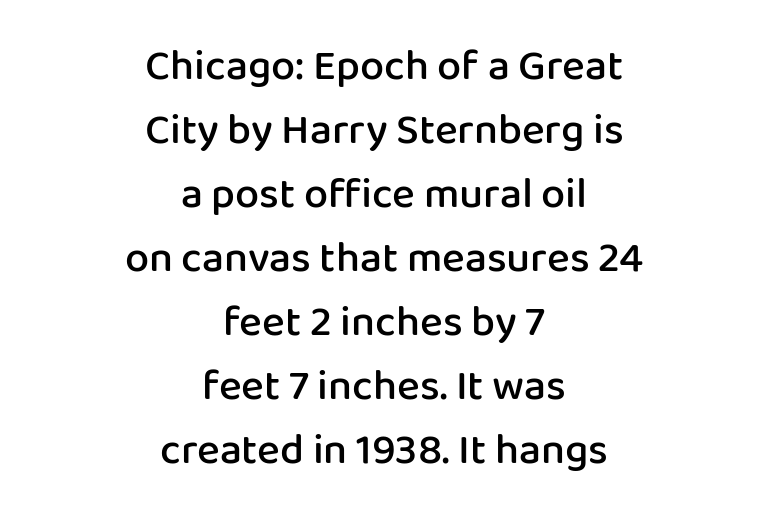
Q: Is the text bold? A: Semi-bold.
Q: Is the text italic (slanted)? A: No, it is upright.
Q: Is the typeface a serif or a sans-serif typeface? A: Sans-serif.
Q: Is the text underlined? A: No.
Q: How is the paragraph aligned? A: Centered.
Q: Is the spacing between letters normal or unusually wide? A: Normal.
Q: Is the spacing between lines tight, normal or loose? A: Normal.
Q: Width (condensed, normal, or wide)? A: Normal.
Q: Stroke contrast? A: Low.
Q: x-height? A: Medium.
Q: Monospaced? A: No.
